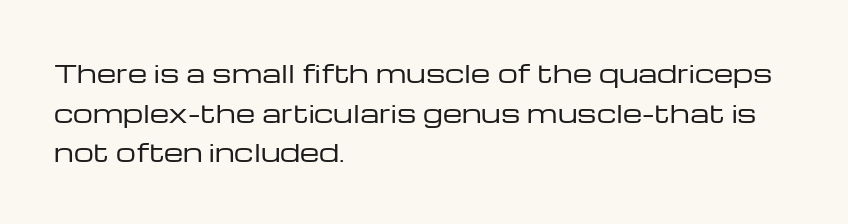
{"italic": "no", "bold": "no", "underline": "no", "align": "left", "line_spacing": "normal", "line_spacing_ratio": 1.59, "letter_spacing": "normal", "letter_spacing_em": 0.0, "glyph_px": 25}
